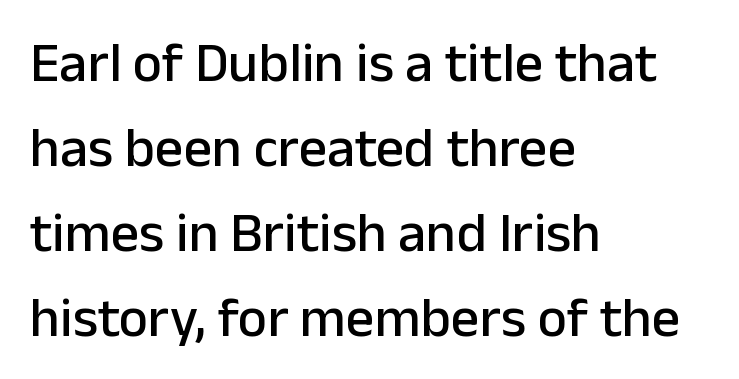
Q: Is the text italic (slanted)? A: No, it is upright.
Q: Is the typeface a serif or a sans-serif typeface? A: Sans-serif.
Q: Is the text underlined? A: No.
Q: How is the paragraph aligned? A: Left-aligned.
Q: Is the spacing between letters normal or unusually wide? A: Normal.
Q: Is the spacing between lines tight, normal or loose? A: Normal.
Q: Width (condensed, normal, or wide)? A: Normal.
Q: Stroke contrast? A: Low.
Q: x-height? A: Medium.
Q: Monospaced? A: No.
